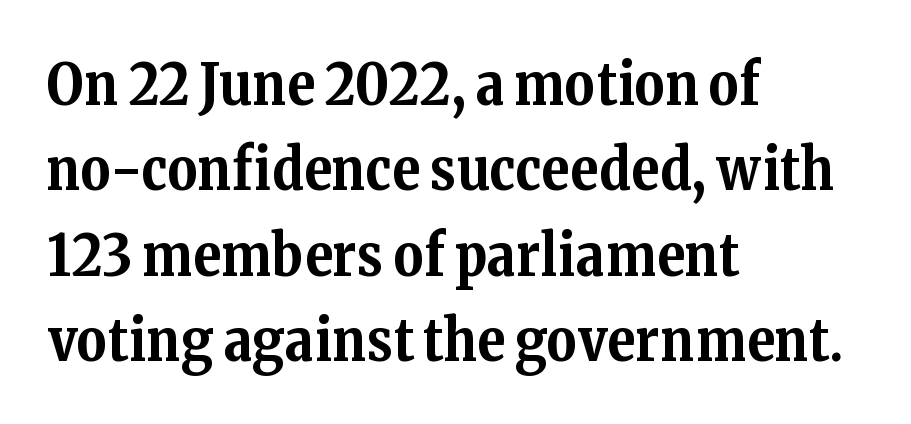
{"serif": "yes", "italic": "no", "bold": "yes", "weight": "bold", "width": "normal", "stroke_contrast": "medium", "x_height": "medium", "monospaced": "no", "underline": "no", "align": "left", "line_spacing": "normal", "line_spacing_ratio": 1.47, "letter_spacing": "normal", "letter_spacing_em": 0.0, "glyph_px": 58}
